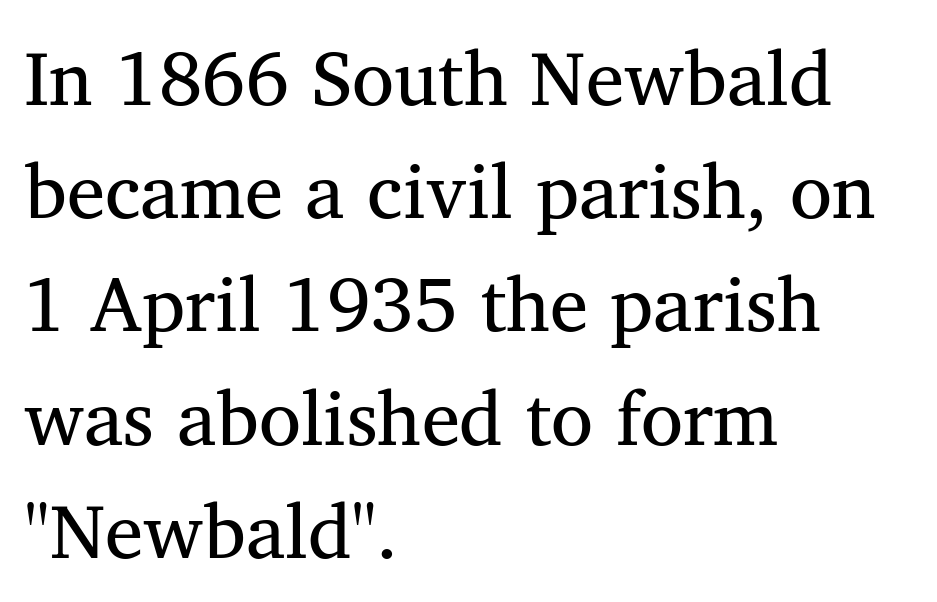
{"serif": "yes", "italic": "no", "width": "normal", "stroke_contrast": "medium", "x_height": "medium", "monospaced": "no", "underline": "no", "align": "left", "line_spacing": "normal", "line_spacing_ratio": 1.47, "letter_spacing": "normal", "letter_spacing_em": 0.0, "glyph_px": 77}
